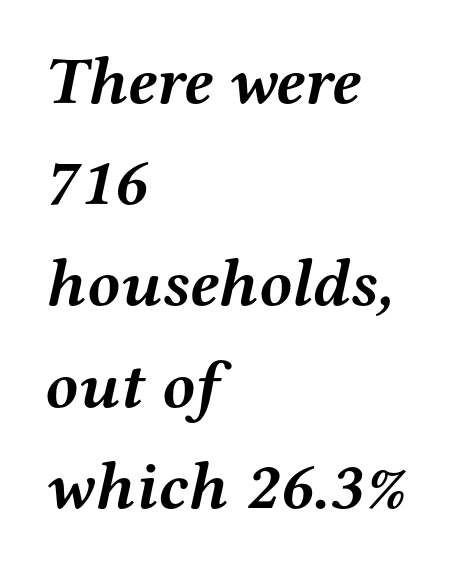
Looking at the ascenders, they clearly lean. The passage is arranged the way most books set body copy — flush left. This sample has the flowing, uneven cadence of proportional lettering. The rows are spaced the way most documents space them. A clean baseline with only descenders dipping below it.
